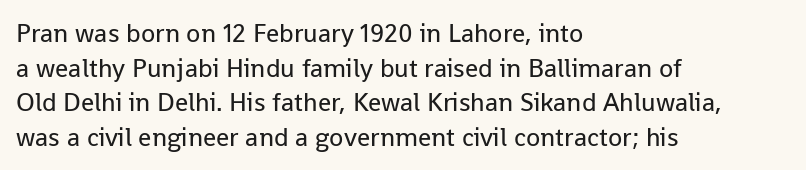
Q: Is the text bold? A: No.
Q: Is the text italic (slanted)? A: No, it is upright.
Q: Is the text underlined? A: No.
Q: How is the paragraph aligned? A: Left-aligned.
Q: Is the spacing between letters normal or unusually wide? A: Normal.
Q: Is the spacing between lines tight, normal or loose? A: Normal.
